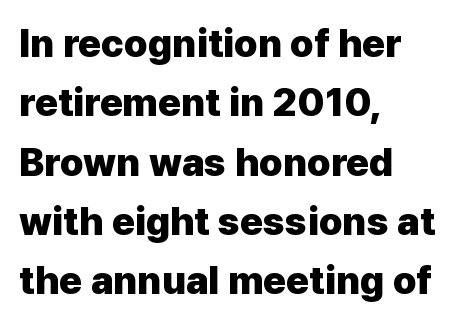
{"serif": "no", "italic": "no", "bold": "yes", "weight": "heavy", "width": "normal", "stroke_contrast": "low", "x_height": "medium", "monospaced": "no", "underline": "no", "align": "left", "line_spacing": "normal", "line_spacing_ratio": 1.52, "letter_spacing": "normal", "letter_spacing_em": 0.0, "glyph_px": 39}
